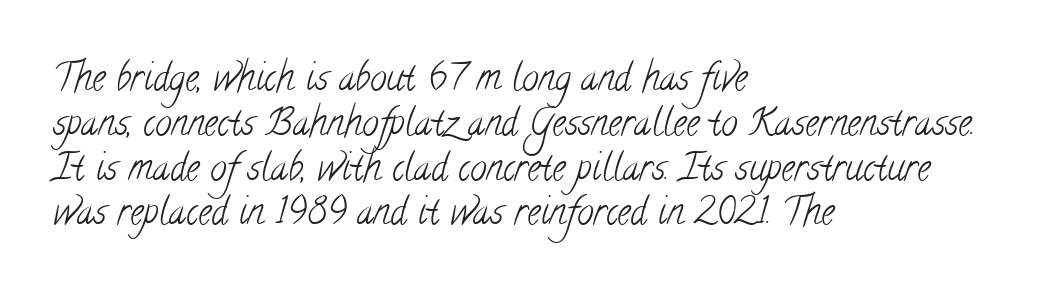
Q: Is the text bold? A: No.
Q: Is the text underlined? A: No.
Q: How is the paragraph aligned? A: Left-aligned.
Q: Is the spacing between letters normal or unusually wide? A: Normal.
Q: Width (condensed, normal, or wide)? A: Condensed.
Q: Stroke contrast? A: Low.
Q: x-height? A: Small.
Q: Monospaced? A: No.
